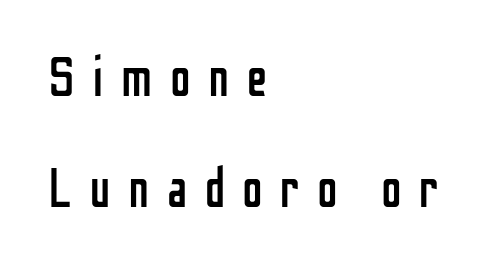
{"serif": "no", "italic": "no", "bold": "no", "weight": "regular", "width": "condensed", "stroke_contrast": "low", "x_height": "medium", "monospaced": "no", "underline": "no", "align": "left", "line_spacing": "loose", "line_spacing_ratio": 2.02, "letter_spacing": "wide", "letter_spacing_em": 0.32, "glyph_px": 55}
